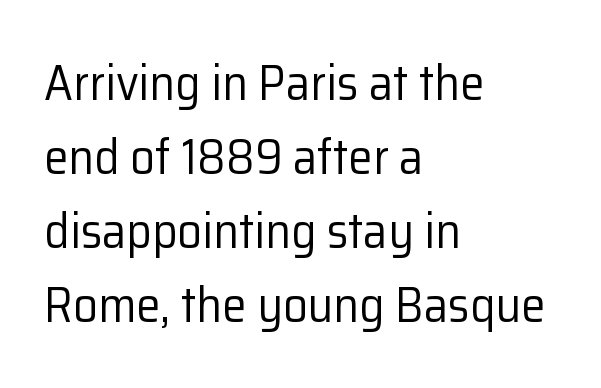
The lines sit at an ordinary, default distance from one another. Students, note that the glyphs here touch the page at normal intervals. One-word summary of the alignment: left. Heaviness? Minimal to ordinary, like unemphasized prose.
